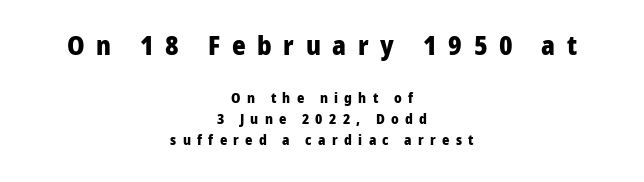
The tracking jumps out immediately: characters are airy and widely separated. The baseline area is clear. Layout note: lines centered. It's the straight-up-and-down kind of type.
